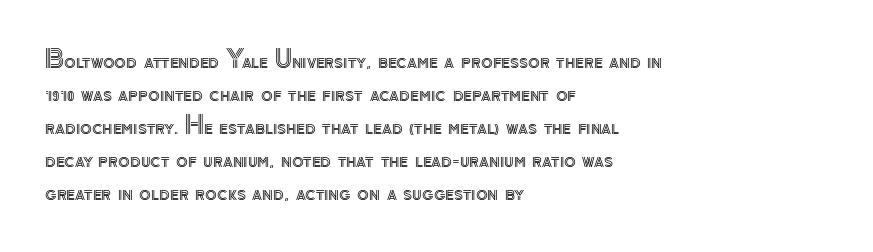
The lines are quadded left. Does extra space separate the letters? No, they use regular spacing. Tall strokes in this sample are plumb rather than angled. Notice how descenders clear the ascenders below comfortably — that's standard leading. This rendering features lettering with no underline.
